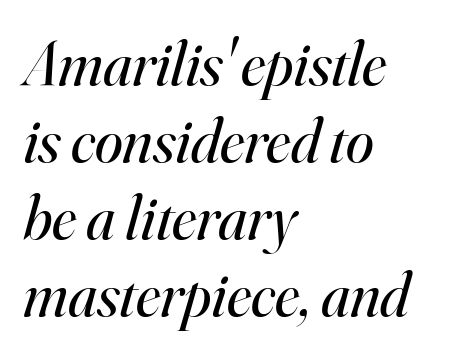
Proportional: the letters do not fall into vertical columns. Yep, that's italic — everything's leaning. Letters rest on an invisible, unmarked baseline. Letters have the restrained weight of plain body copy at most.
